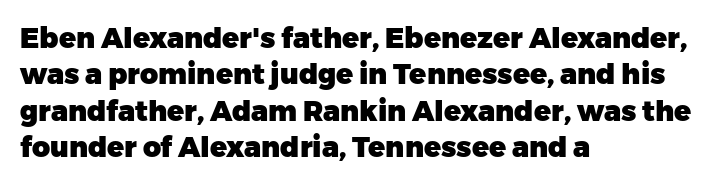
The image shows 28 px heavy sans-serif type, upright; set left-aligned, normal line spacing (1.3x), normal letter spacing, not underlined; low stroke contrast and a medium x-height.
